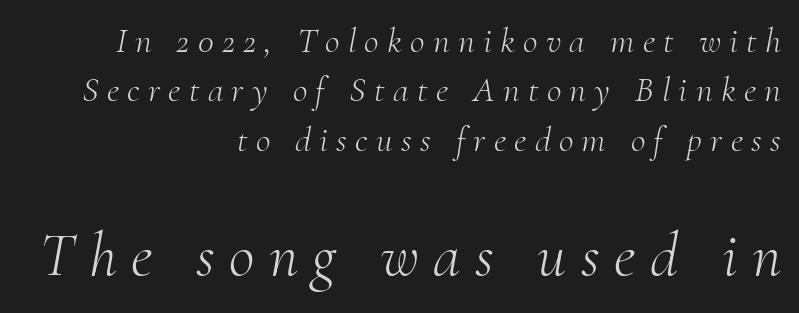
The image shows 63 px light serif type, italic (leaning right); set right-aligned, normal line spacing (1.37x), unusually wide letter spacing (+0.23 em), not underlined; the second (bottom) block is 1.75x larger; medium stroke contrast and a small x-height.
